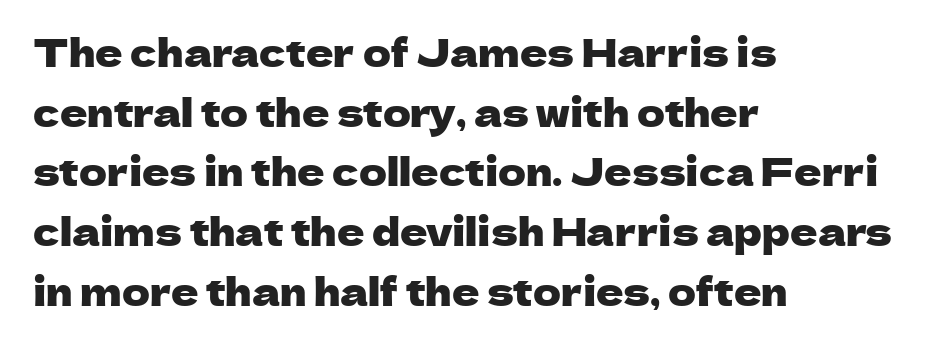
The image shows 38 px sans-serif type, upright; set left-aligned, normal line spacing (1.57x), normal letter spacing, not underlined; low stroke contrast and a medium x-height.
